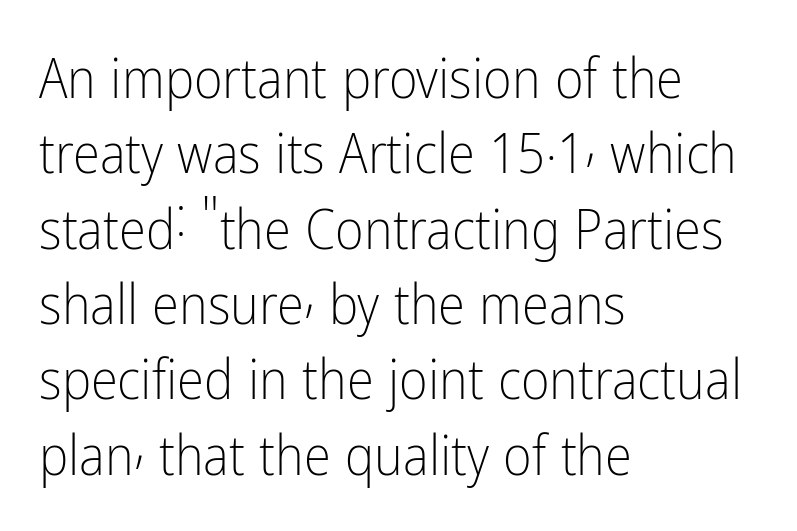
A sans-serif font was chosen for this passage. Evenly set lines give the paragraph a standard silhouette. Does the copy run flush right? No — it runs flush left. The letters stand straight up with perfectly vertical stems. The typeface has the unassuming heft of standard copy or less. Character widths vary here, with narrow letters taking less room than wide ones.
